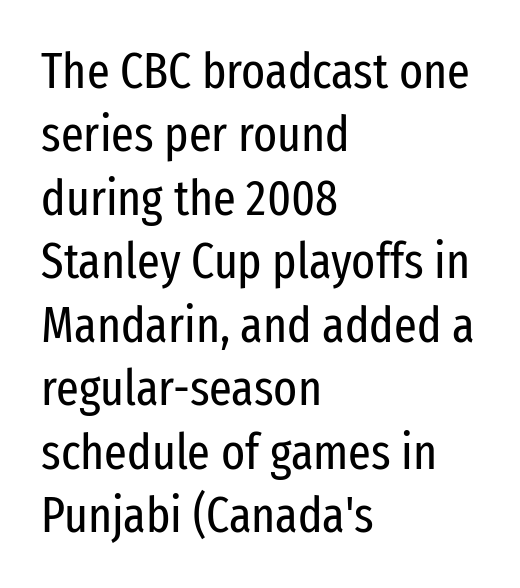
{"serif": "no", "italic": "no", "bold": "no", "weight": "regular", "width": "condensed", "stroke_contrast": "low", "x_height": "medium", "monospaced": "no", "underline": "no", "align": "left", "line_spacing": "normal", "line_spacing_ratio": 1.27, "letter_spacing": "normal", "letter_spacing_em": 0.0, "glyph_px": 50}
